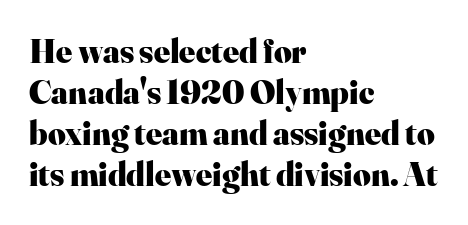
The image shows 34 px heavy serif type, upright; set left-aligned, line spacing 1.21x, normal letter spacing, not underlined; high stroke contrast and a small x-height.
